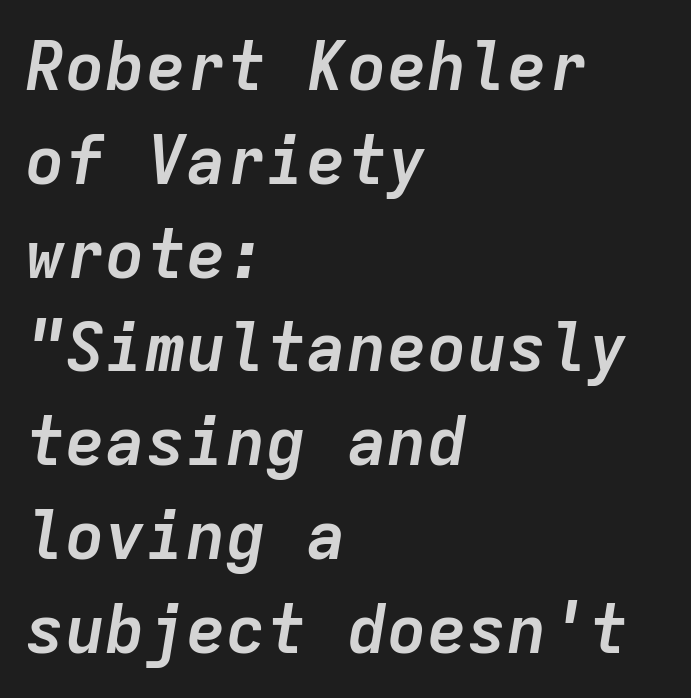
Weight: bold. Horizontal bands of white between lines are of average thickness. The strip under each line holds only bare page. Line beginnings align vertically; line endings do not.
